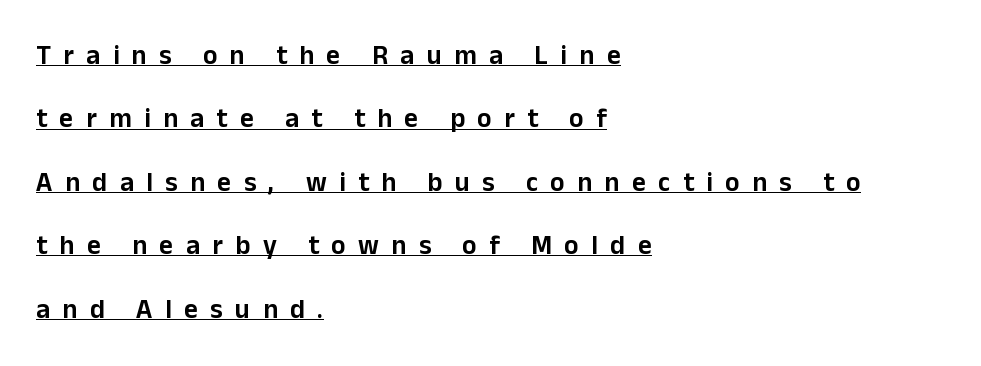
The image shows 27 px text type, upright; set left-aligned, loose line spacing (2.35x), unusually wide letter spacing (+0.46 em), underlined.
